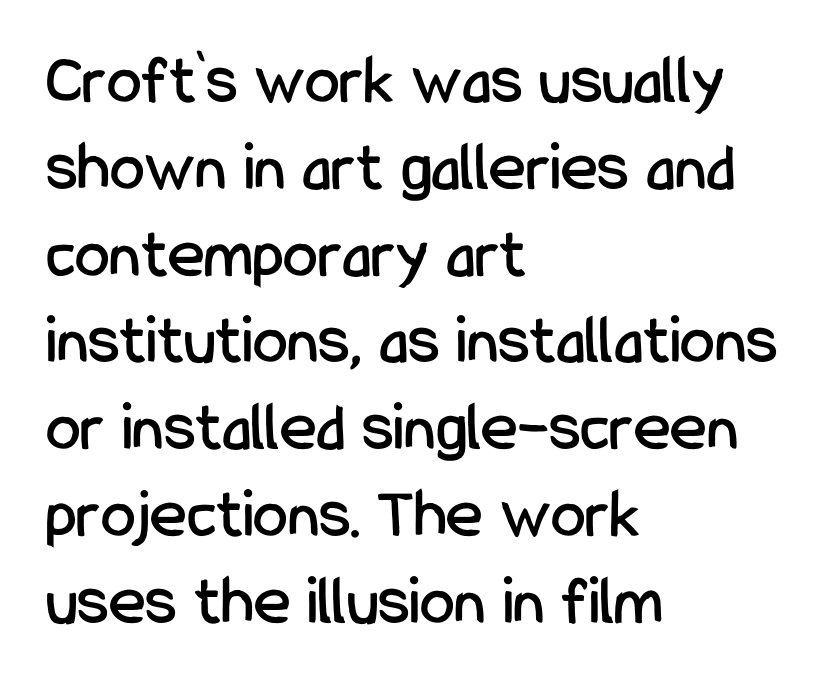
The passage shown has conventional tracking throughout. Serifs: no, the terminals of the letterforms are clean. These lines are rendered in a variable-pitch font. Notice how the passage keeps a crisp vertical edge on the left only. Posture: upright roman. Rule under the text: the space is simply empty.
